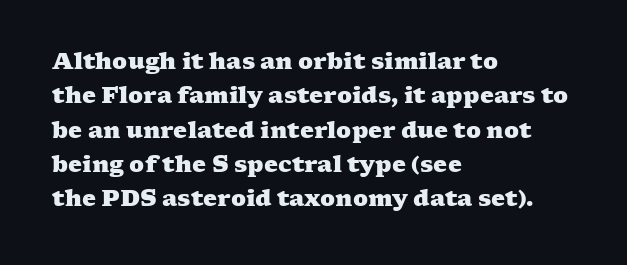
{"bold": "yes", "underline": "no", "align": "left", "line_spacing": "normal", "line_spacing_ratio": 1.56, "letter_spacing": "normal", "letter_spacing_em": 0.0, "glyph_px": 22}
